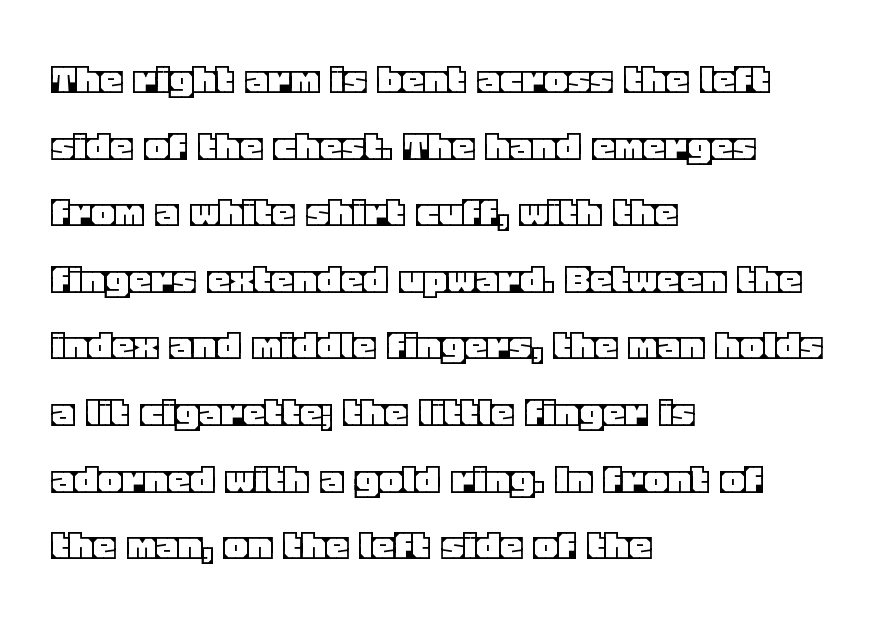
The image shows 45 px text type, upright; set left-aligned, normal line spacing (1.48x), normal letter spacing, not underlined; a large x-height.
